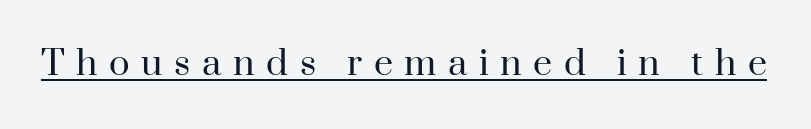
{"serif": "yes", "italic": "no", "bold": "no", "weight": "regular", "width": "normal", "stroke_contrast": "high", "x_height": "small", "monospaced": "no", "underline": "yes", "letter_spacing": "wide", "letter_spacing_em": 0.34, "glyph_px": 34}
